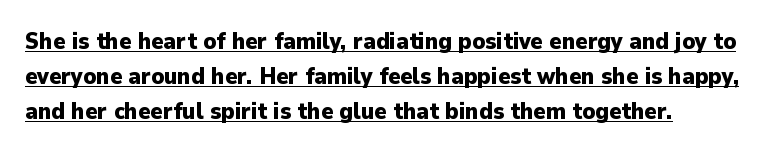
The image shows 23 px bold type, upright; set left-aligned, normal line spacing (1.52x), normal letter spacing, underlined.
